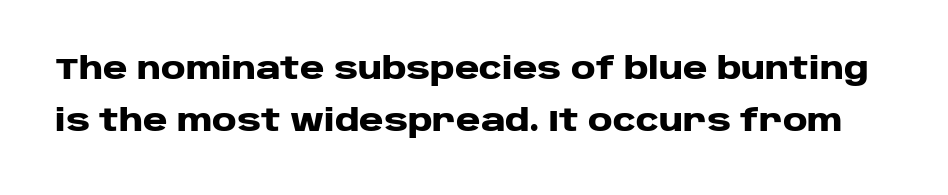
The image shows 30 px heavy, wide sans-serif type, upright; set line spacing 1.74x, normal letter spacing, not underlined; low stroke contrast and a large x-height.
